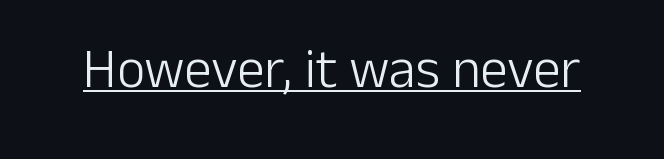
{"serif": "no", "italic": "no", "bold": "no", "weight": "light", "width": "normal", "stroke_contrast": "low", "x_height": "medium", "monospaced": "no", "underline": "yes", "letter_spacing": "normal", "letter_spacing_em": 0.0, "glyph_px": 55}
